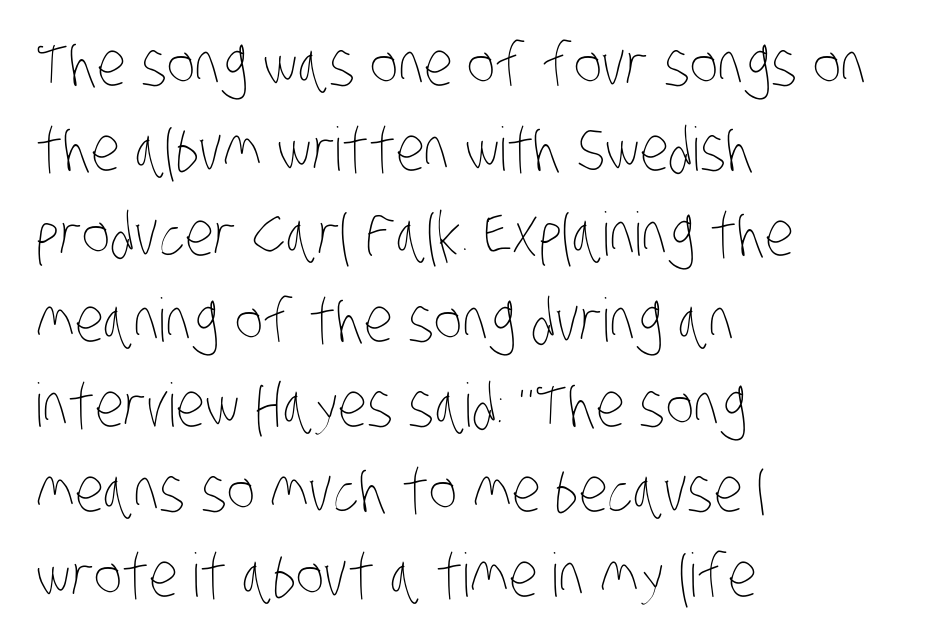
{"bold": "no", "weight": "thin", "width": "condensed", "stroke_contrast": "low", "x_height": "large", "monospaced": "no", "underline": "no", "align": "left", "line_spacing": "normal", "line_spacing_ratio": 1.42, "letter_spacing": "normal", "letter_spacing_em": 0.0, "glyph_px": 60}
